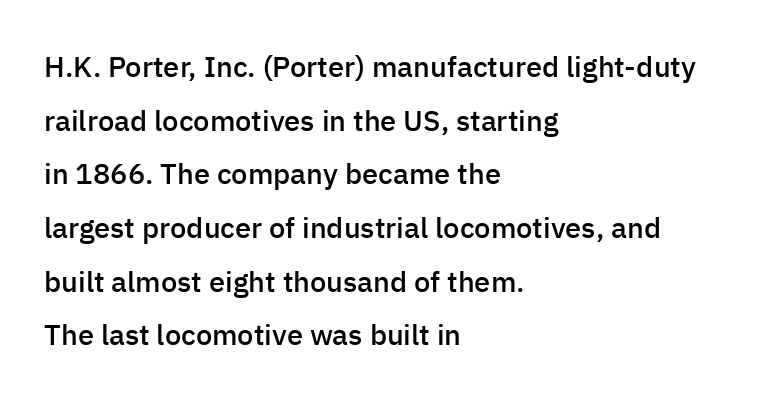
Q: Is the text bold? A: Semi-bold.
Q: Is the text italic (slanted)? A: No, it is upright.
Q: Is the typeface a serif or a sans-serif typeface? A: Sans-serif.
Q: Is the text underlined? A: No.
Q: How is the paragraph aligned? A: Left-aligned.
Q: Is the spacing between letters normal or unusually wide? A: Normal.
Q: Width (condensed, normal, or wide)? A: Normal.
Q: Stroke contrast? A: Low.
Q: x-height? A: Medium.
Q: Monospaced? A: No.
